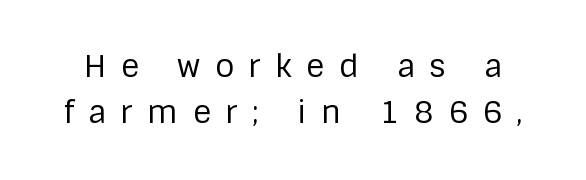
Proportional: the letters do not fall into vertical columns. A sans-serif font was chosen for this passage. Tall strokes in this sample are plumb rather than angled. Decoration check: the copy has no underline. Weight: in the light-to-regular range.
